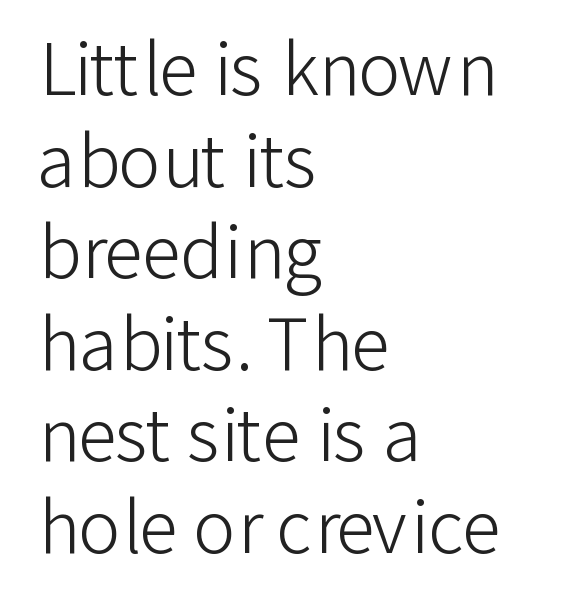
The image shows 71 px light sans-serif type, upright; set left-aligned, normal line spacing (1.29x), normal letter spacing, not underlined; low stroke contrast and a medium x-height.
